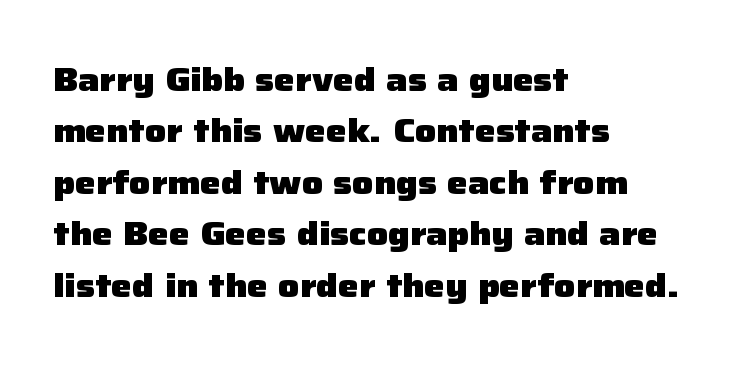
The face used here has the dense, thick strokes of a bold. The rendering uses natural spacing where letterforms have individual widths. The ragged edge is on the right, which tells us the setting is flush left. Observe the absence of serifs on each vertical stroke in this sample.
